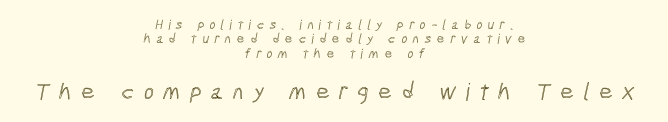
Look at the tracking — it's clearly loosened, letters drifting apart. Horizontally, the lines are justified to the midpoint only. Compare the two chunks: the lower has the greater cap height. Has an underline been added? It has not.
